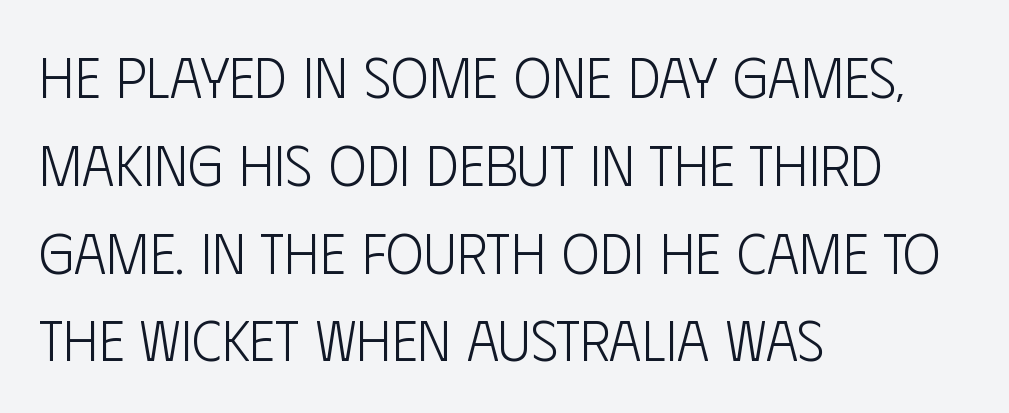
Q: Is the text bold? A: No.
Q: Is the text italic (slanted)? A: No, it is upright.
Q: Is the typeface a serif or a sans-serif typeface? A: Sans-serif.
Q: Is the text underlined? A: No.
Q: How is the paragraph aligned? A: Left-aligned.
Q: Is the spacing between letters normal or unusually wide? A: Normal.
Q: Is the spacing between lines tight, normal or loose? A: Normal.
Q: Width (condensed, normal, or wide)? A: Condensed.
Q: Stroke contrast? A: Low.
Q: x-height? A: Large.
Q: Monospaced? A: No.
